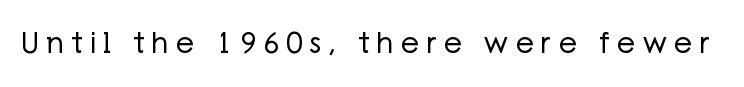
The image shows 29 px regular-weight sans-serif type, upright; set unusually wide letter spacing (+0.25 em), not underlined; low stroke contrast and a medium x-height.
